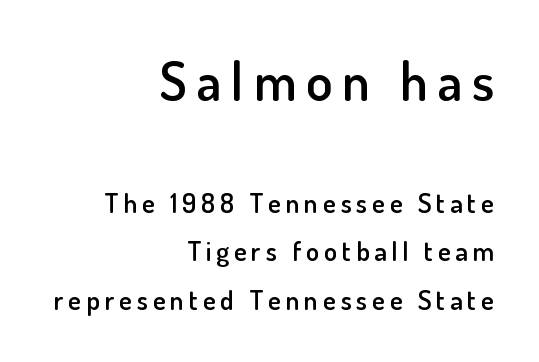
The face used here is proportionally spaced, like ordinary book or web type. The initial chunk of copy outweighs the following chunk in type size. The area under the type is left untouched. Layout note: lines flush right. When letters stand straight like this, we call the style roman or upright. A typesetter would label this face a sans.
